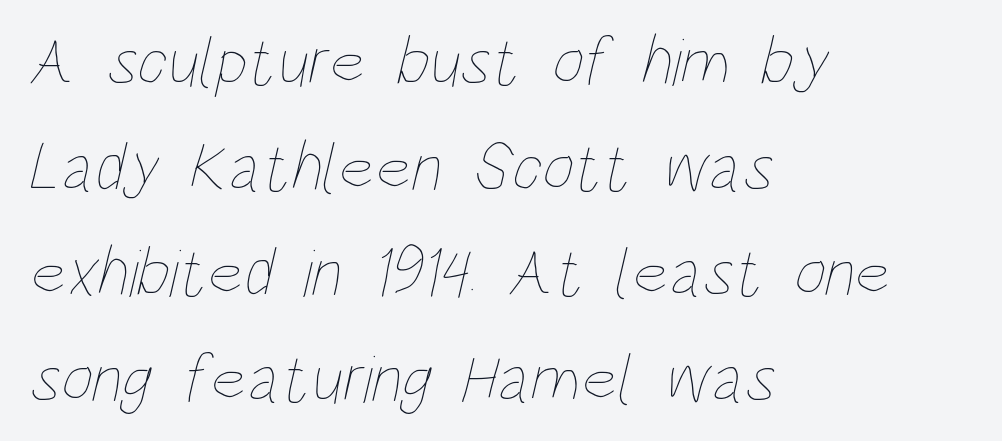
Q: Is the text bold? A: No.
Q: Is the text underlined? A: No.
Q: How is the paragraph aligned? A: Left-aligned.
Q: Is the spacing between letters normal or unusually wide? A: Normal.
Q: Is the spacing between lines tight, normal or loose? A: Normal.
Q: Width (condensed, normal, or wide)? A: Condensed.
Q: Stroke contrast? A: Low.
Q: x-height? A: Large.
Q: Monospaced? A: No.
